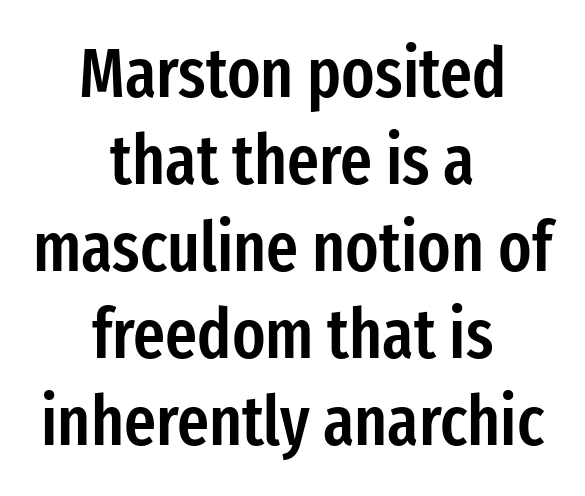
The image shows 69 px semibold, condensed sans-serif type, upright; set centered, normal line spacing (1.26x), normal letter spacing, not underlined; low stroke contrast and a medium x-height.
